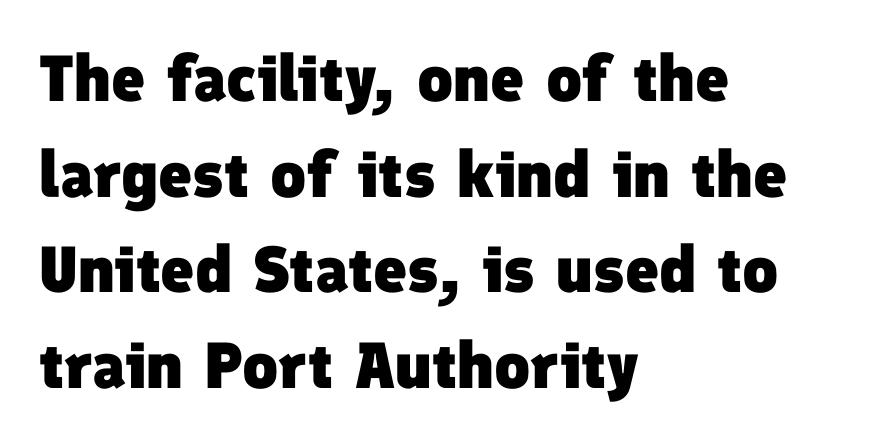
Q: Is the text bold? A: Yes.
Q: Is the typeface a serif or a sans-serif typeface? A: Sans-serif.
Q: Is the text underlined? A: No.
Q: How is the paragraph aligned? A: Left-aligned.
Q: Is the spacing between letters normal or unusually wide? A: Normal.
Q: Is the spacing between lines tight, normal or loose? A: Normal.
Q: Width (condensed, normal, or wide)? A: Normal.
Q: Stroke contrast? A: Low.
Q: x-height? A: Medium.
Q: Monospaced? A: No.
